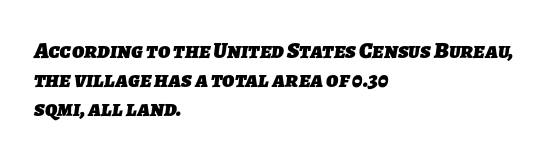
Descenders hang freely into open space. This block has exactly the height ordinary leading produces. Students, note that the glyphs here touch the page at normal intervals. I'd describe the lettering as bold — thick and assertive.
